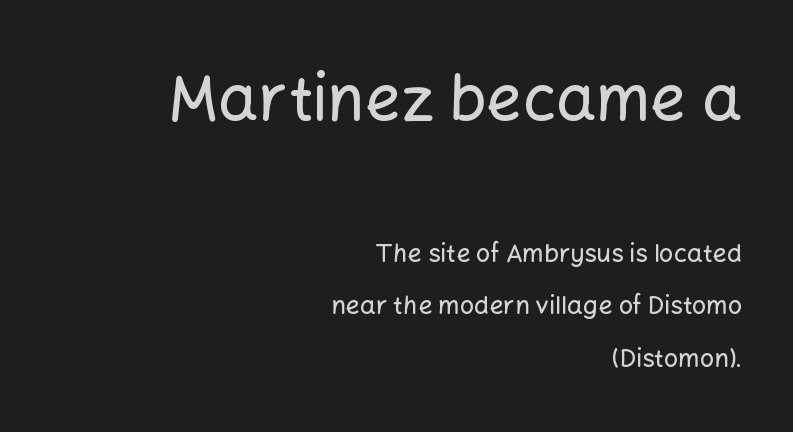
You can tell it's not italic because the verticals are truly vertical. Right-aligned paragraph, ragged on the left. Compare the two chunks: the upper has the greater cap height. The font family rendered here belongs to the sans-serif group. Anything drawn beneath the words? Only blank space. Tracking here is standard; glyphs follow each other at the usual distance.
